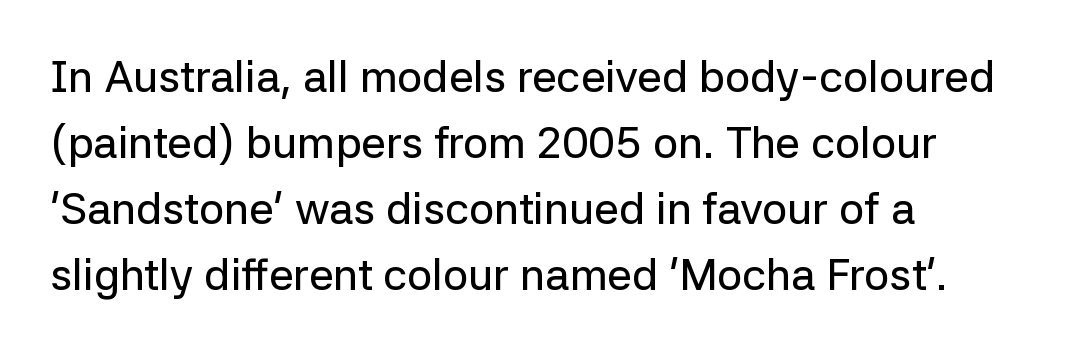
Note the varied advance widths — an 'i' is clearly narrower than an 'm'. This rendering leaves character spacing at its baseline value. Does the type have serifs? No, each stem ends abruptly. Regular leading. A classic flush-left, rag-right setting is used for this passage. If you drew a line through each stem, it would be perfectly vertical.
